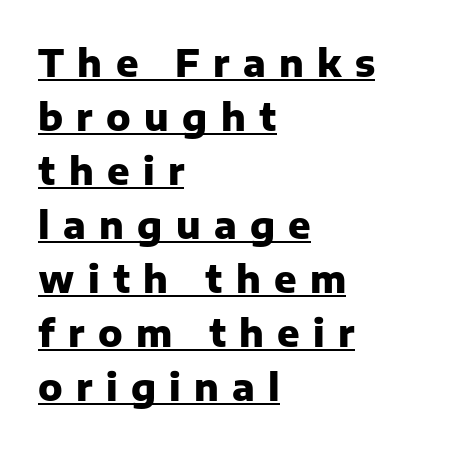
The image shows 37 px heavy sans-serif type, upright; set left-aligned, normal line spacing (1.46x), unusually wide letter spacing (+0.36 em), underlined; low stroke contrast and a medium x-height.
